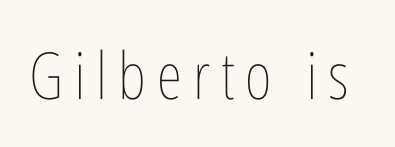
Ordinary non-slanted type is in use. A typesetter would call this proportional, since set widths differ per character. Beneath every word, the page is bare. Ink coverage per letter is moderate at most.
